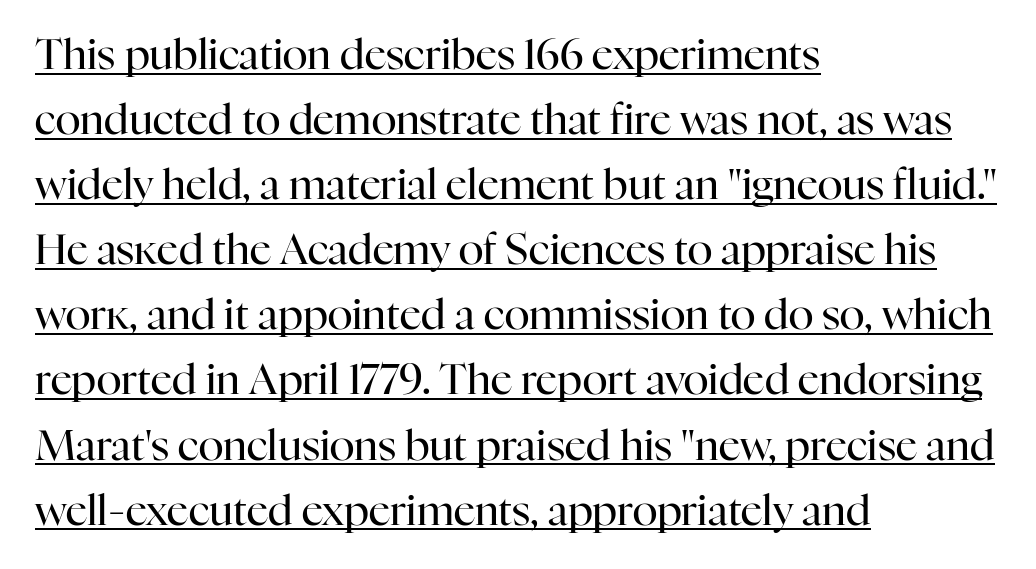
Yep, those are serifs on the letters. The typesetter chose a ragged-right arrangement here. You can tell it's not italic because the verticals are truly vertical. There is no visible air inserted between adjacent glyphs.
